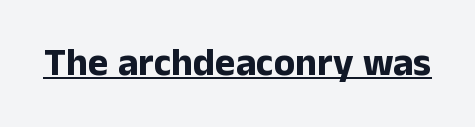
Q: Is the text bold? A: Yes.
Q: Is the text italic (slanted)? A: No, it is upright.
Q: Is the typeface a serif or a sans-serif typeface? A: Sans-serif.
Q: Is the text underlined? A: Yes.
Q: Is the spacing between letters normal or unusually wide? A: Normal.
Q: Width (condensed, normal, or wide)? A: Normal.
Q: Stroke contrast? A: Low.
Q: x-height? A: Medium.
Q: Monospaced? A: No.
